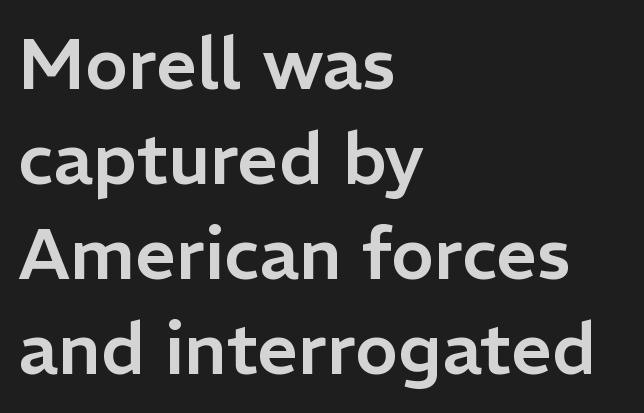
Q: Is the text italic (slanted)? A: No, it is upright.
Q: Is the typeface a serif or a sans-serif typeface? A: Sans-serif.
Q: Is the text underlined? A: No.
Q: How is the paragraph aligned? A: Left-aligned.
Q: Is the spacing between letters normal or unusually wide? A: Normal.
Q: Is the spacing between lines tight, normal or loose? A: Normal.
Q: Width (condensed, normal, or wide)? A: Normal.
Q: Stroke contrast? A: Low.
Q: x-height? A: Medium.
Q: Monospaced? A: No.
